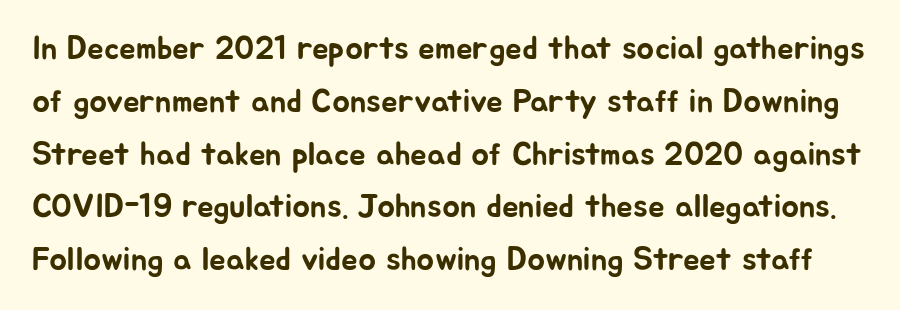
The image shows 33 px sans-serif type, upright; set normal line spacing (1.6x), normal letter spacing, not underlined; low stroke contrast and a medium x-height.
